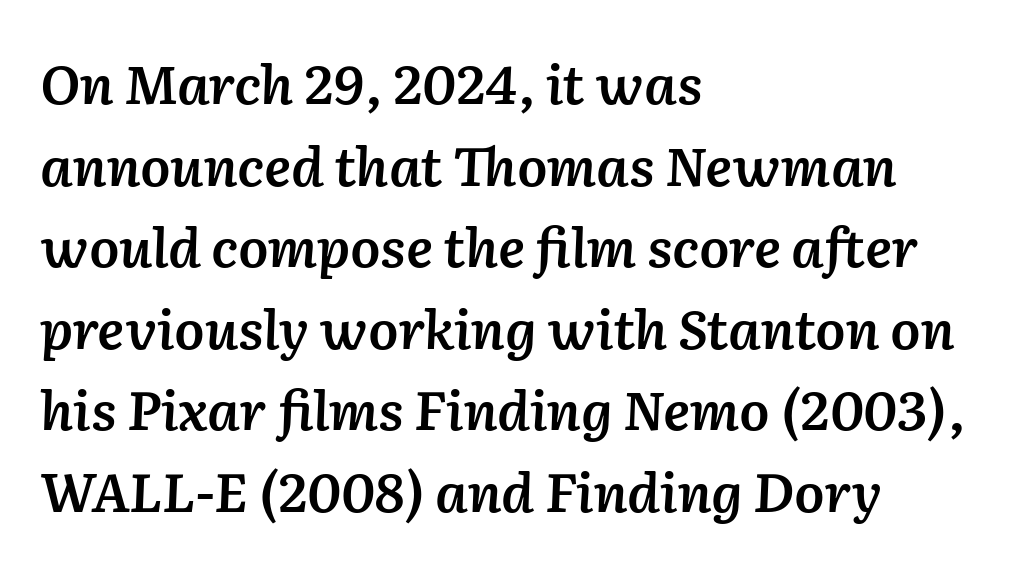
Q: Is the text bold? A: Semi-bold.
Q: Is the text italic (slanted)? A: Yes, it leans right by about 2 degrees.
Q: Is the text underlined? A: No.
Q: How is the paragraph aligned? A: Left-aligned.
Q: Is the spacing between letters normal or unusually wide? A: Normal.
Q: Is the spacing between lines tight, normal or loose? A: Normal.
Q: Width (condensed, normal, or wide)? A: Normal.
Q: Stroke contrast? A: Low.
Q: x-height? A: Medium.
Q: Monospaced? A: No.
